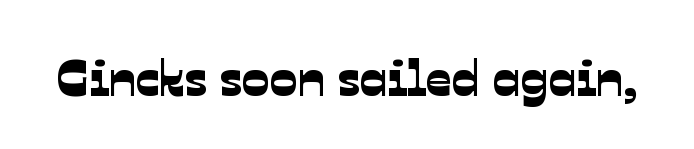
The image shows 51 px sans-serif type; set normal letter spacing, not underlined; low stroke contrast and a medium x-height.
